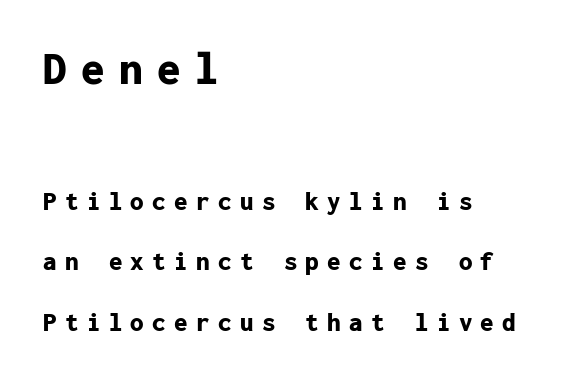
{"serif": "no", "italic": "no", "bold": "yes", "weight": "bold", "width": "normal", "stroke_contrast": "low", "x_height": "medium", "monospaced": "yes", "underline": "no", "align": "left", "line_spacing": "loose", "line_spacing_ratio": 2.24, "letter_spacing": "wide", "letter_spacing_em": 0.31, "larger_block": "first", "size_ratio": 1.74, "glyph_px": 47}
